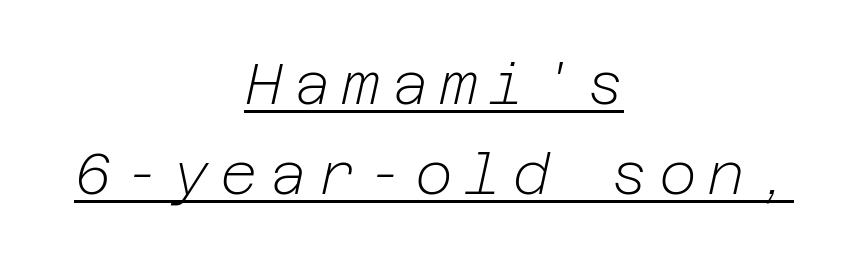
{"italic": "yes", "lean": "right", "slant_degrees": 12, "bold": "no", "weight": "light", "width": "normal", "stroke_contrast": "low", "x_height": "medium", "underline": "yes", "align": "center", "line_spacing": "normal", "line_spacing_ratio": 1.55, "glyph_px": 58}
